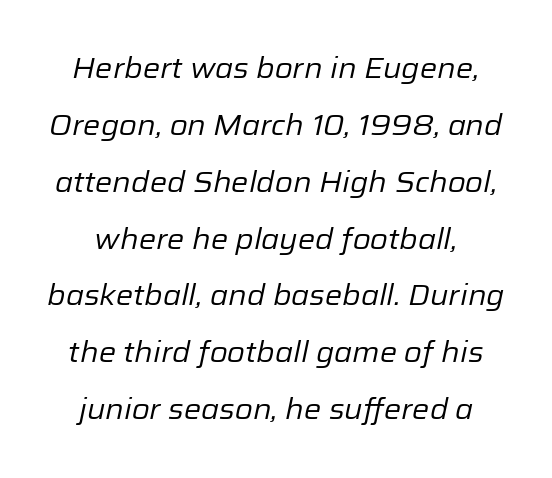
{"italic": "yes", "lean": "right", "slant_degrees": 12, "bold": "no", "weight": "regular", "width": "normal", "stroke_contrast": "low", "x_height": "medium", "monospaced": "no", "underline": "no", "line_spacing": "loose", "line_spacing_ratio": 1.96, "letter_spacing": "normal", "letter_spacing_em": 0.0, "glyph_px": 29}
